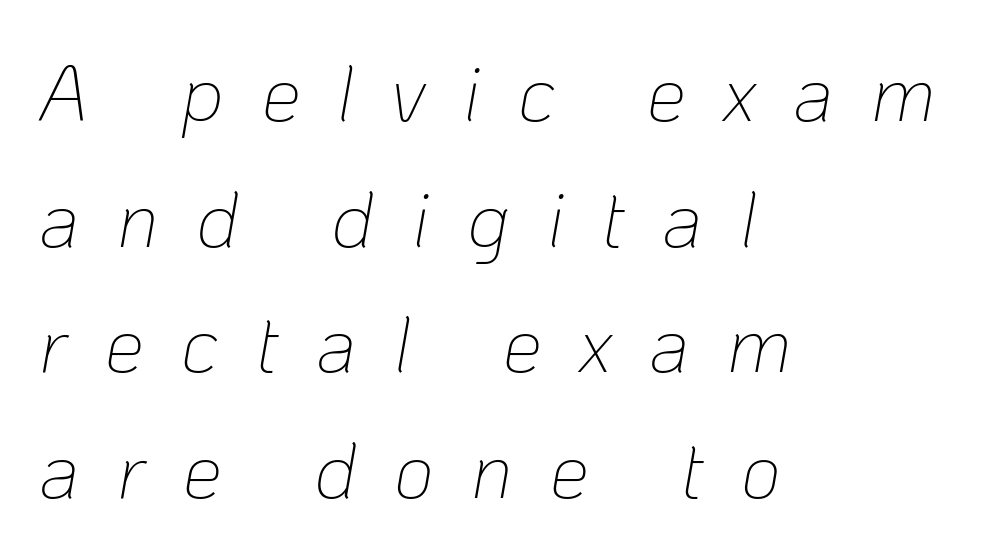
Caption: face not bold, strokes unweighted. In terms of leading, this rendering sits right in the middle. Here the designer chose a conventional face with non-uniform glyph widths. Substantial extra tracking has been applied to these lines. This rendering uses left alignment, leaving the right contour irregular. Slant detected: the letters are inclined.
